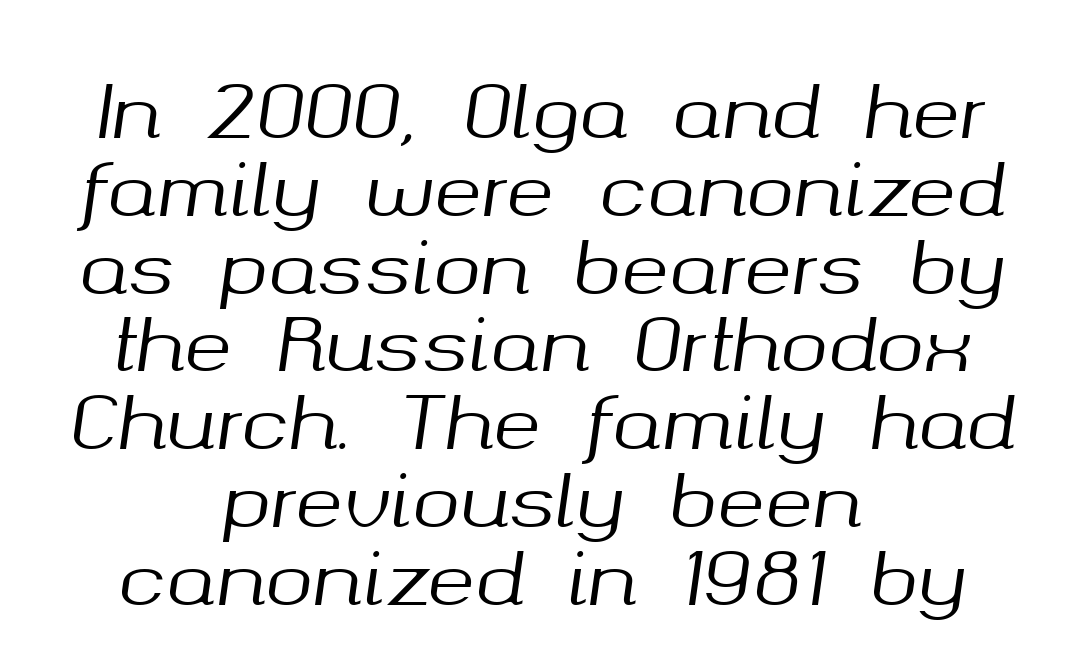
Q: Is the text italic (slanted)? A: Yes, it leans right by about 8 degrees.
Q: Is the text underlined? A: No.
Q: How is the paragraph aligned? A: Centered.
Q: Is the spacing between letters normal or unusually wide? A: Normal.
Q: Is the spacing between lines tight, normal or loose? A: Tight.
Q: Width (condensed, normal, or wide)? A: Normal.
Q: Stroke contrast? A: Medium.
Q: x-height? A: Medium.
Q: Monospaced? A: No.
